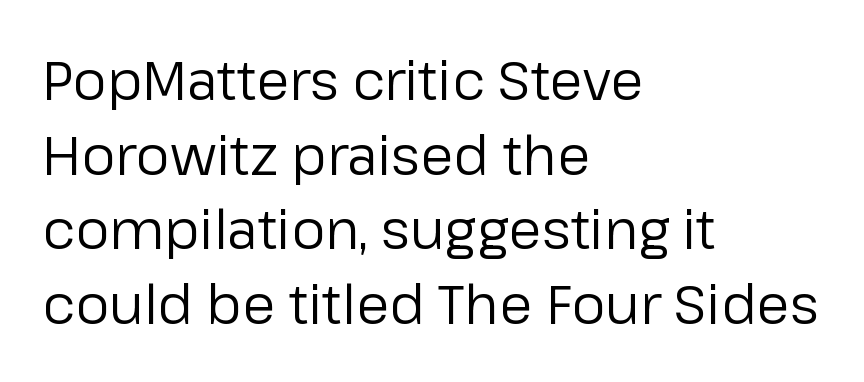
Caption: standard tracking, unaltered. No italicization has been applied; the sample stays upright. Casual observation: everything's shoved over to the left. Each stroke keeps to a modest, everyday thickness or less.
